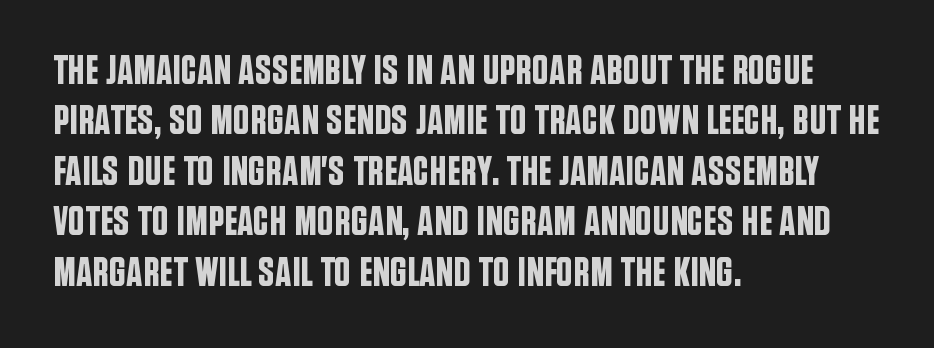
{"serif": "no", "italic": "no", "width": "condensed", "stroke_contrast": "low", "x_height": "large", "monospaced": "no", "underline": "no", "align": "left", "line_spacing_ratio": 1.23, "letter_spacing": "normal", "letter_spacing_em": 0.0, "glyph_px": 41}
